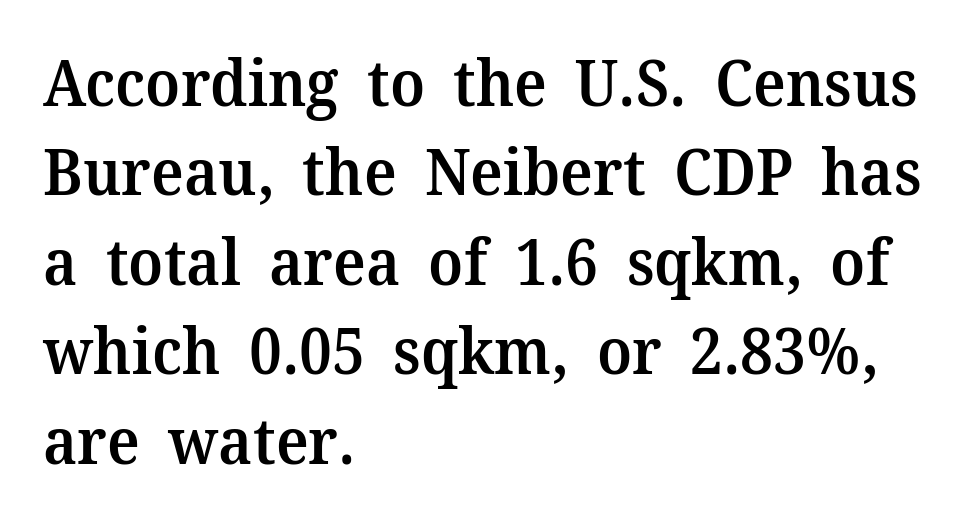
{"serif": "yes", "italic": "no", "bold": "semi", "weight": "semibold", "width": "normal", "stroke_contrast": "medium", "x_height": "medium", "monospaced": "no", "underline": "no", "align": "left", "line_spacing": "normal", "line_spacing_ratio": 1.42, "letter_spacing": "normal", "letter_spacing_em": 0.0, "glyph_px": 63}
